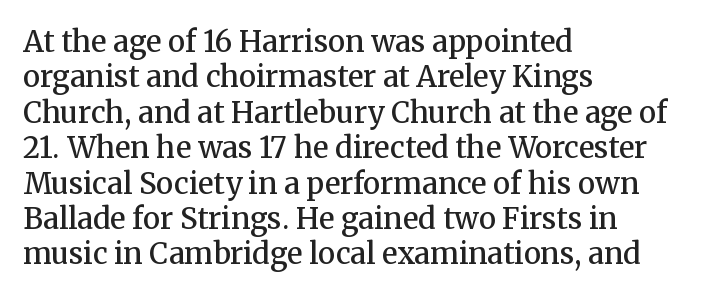
Q: Is the text bold? A: Semi-bold.
Q: Is the text italic (slanted)? A: No, it is upright.
Q: Is the typeface a serif or a sans-serif typeface? A: Serif.
Q: Is the text underlined? A: No.
Q: How is the paragraph aligned? A: Left-aligned.
Q: Is the spacing between letters normal or unusually wide? A: Normal.
Q: Width (condensed, normal, or wide)? A: Normal.
Q: Stroke contrast? A: Medium.
Q: x-height? A: Medium.
Q: Monospaced? A: No.
